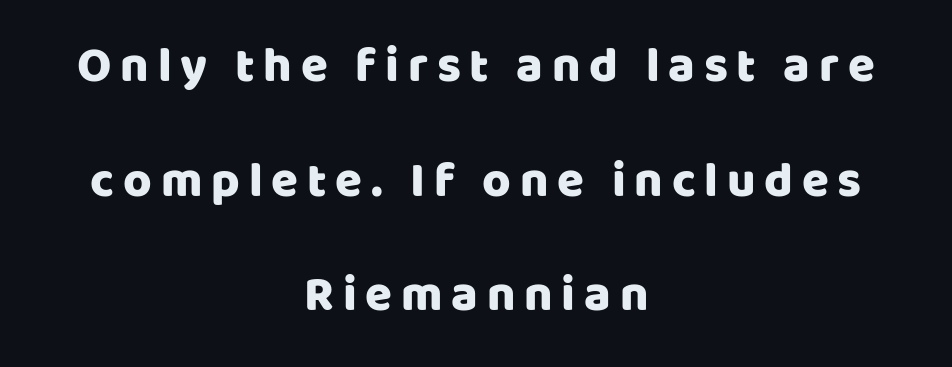
What kind of face is this? One without serifs — a sans. Typeset on center — no edge is straight. The space between consecutive lines is lavish. A bare baseline throughout the passage. The type sits square on the baseline with zero lean. Note the varied advance widths — an 'i' is clearly narrower than an 'm'.
